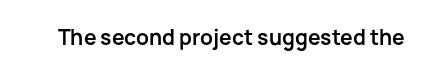
Q: Is the text bold? A: Yes.
Q: Is the text italic (slanted)? A: No, it is upright.
Q: Is the text underlined? A: No.
Q: Is the spacing between letters normal or unusually wide? A: Normal.
